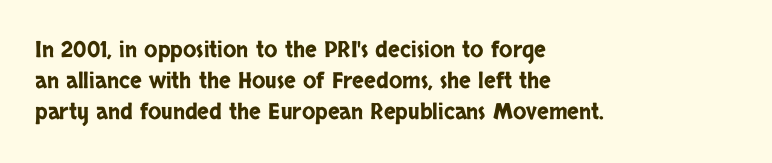
Q: Is the text italic (slanted)? A: No, it is upright.
Q: Is the text underlined? A: No.
Q: How is the paragraph aligned? A: Left-aligned.
Q: Is the spacing between letters normal or unusually wide? A: Normal.
Q: Is the spacing between lines tight, normal or loose? A: Normal.
